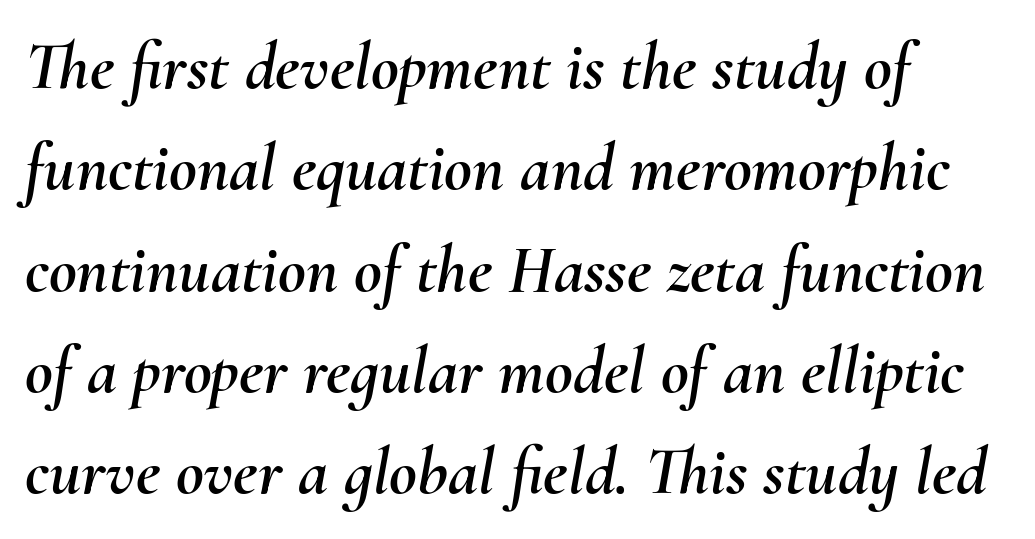
The image shows 68 px text type, italic (leaning right); set left-aligned, normal line spacing (1.49x), normal letter spacing, not underlined; medium stroke contrast and a small x-height.
